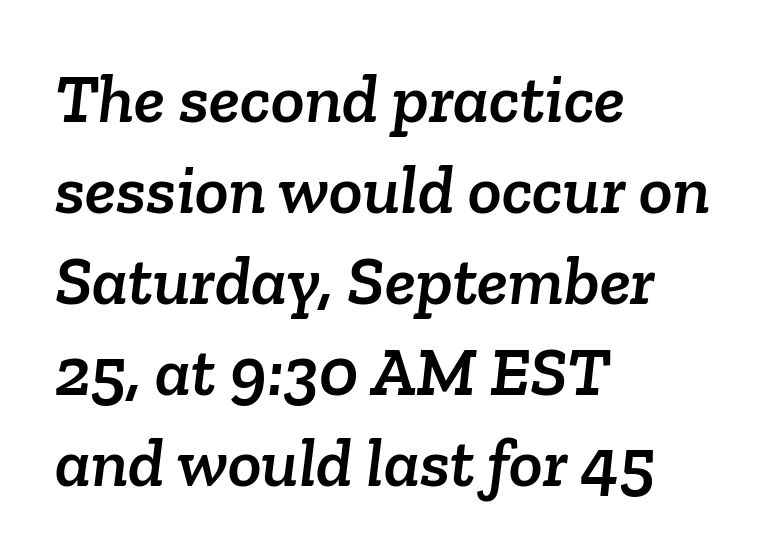
Q: Is the typeface a serif or a sans-serif typeface? A: Serif.
Q: Is the text underlined? A: No.
Q: How is the paragraph aligned? A: Left-aligned.
Q: Is the spacing between letters normal or unusually wide? A: Normal.
Q: Is the spacing between lines tight, normal or loose? A: Normal.
Q: Width (condensed, normal, or wide)? A: Normal.
Q: Stroke contrast? A: Low.
Q: x-height? A: Medium.
Q: Monospaced? A: No.
